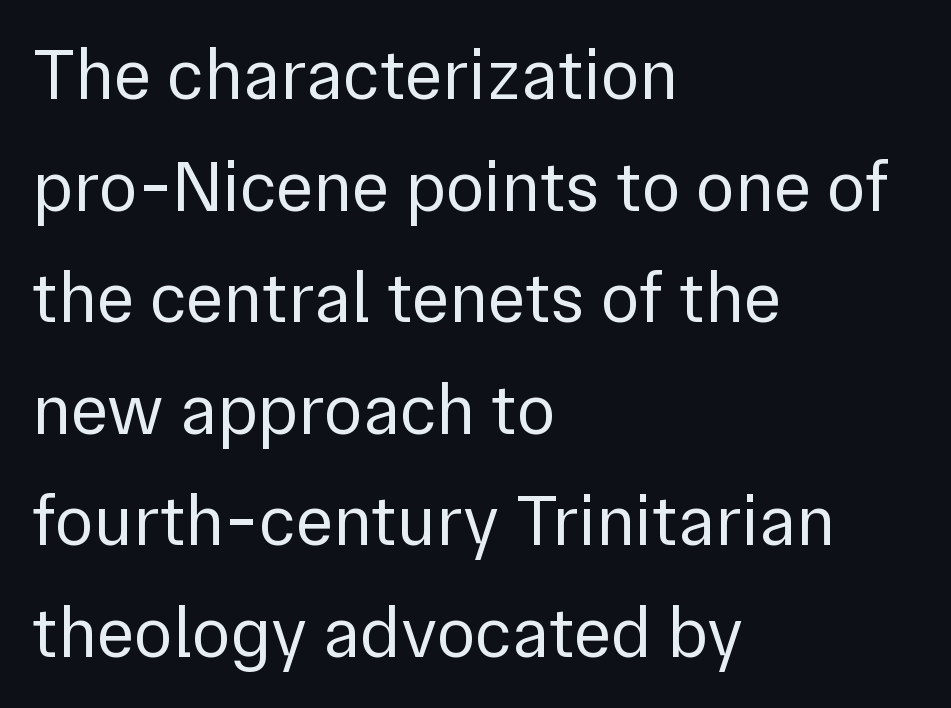
{"serif": "no", "italic": "no", "bold": "no", "weight": "regular", "width": "normal", "stroke_contrast": "low", "x_height": "medium", "monospaced": "no", "underline": "no", "align": "left", "line_spacing": "normal", "line_spacing_ratio": 1.55, "letter_spacing": "normal", "letter_spacing_em": 0.0, "glyph_px": 72}
